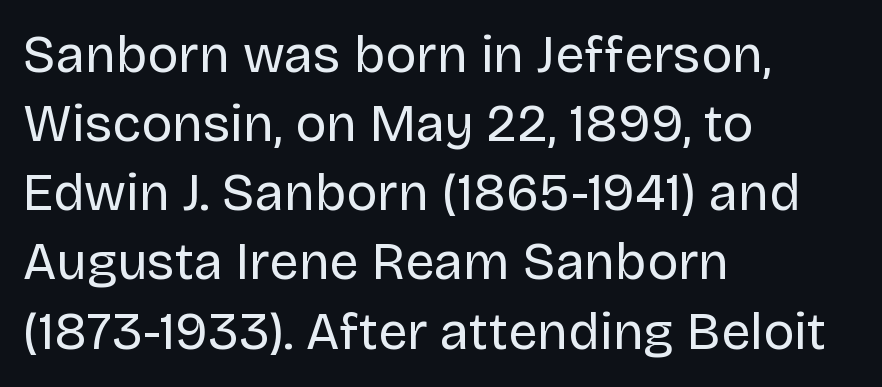
{"serif": "no", "italic": "no", "bold": "no", "weight": "regular", "width": "normal", "stroke_contrast": "low", "x_height": "large", "monospaced": "no", "underline": "no", "align": "left", "line_spacing": "normal", "line_spacing_ratio": 1.33, "letter_spacing": "normal", "letter_spacing_em": 0.0, "glyph_px": 52}
